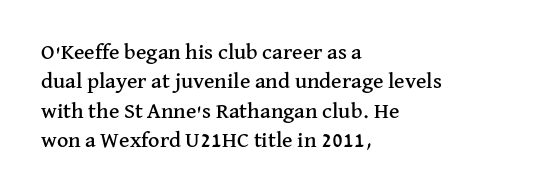
Q: Is the text italic (slanted)? A: No, it is upright.
Q: Is the text underlined? A: No.
Q: How is the paragraph aligned? A: Left-aligned.
Q: Is the spacing between letters normal or unusually wide? A: Normal.
Q: Is the spacing between lines tight, normal or loose? A: Normal.
